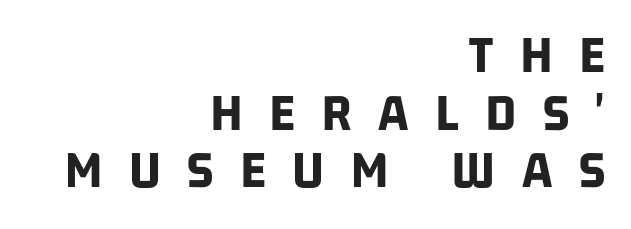
{"serif": "no", "bold": "yes", "weight": "bold", "width": "condensed", "stroke_contrast": "low", "x_height": "large", "monospaced": "no", "underline": "no", "align": "right", "line_spacing": "tight", "line_spacing_ratio": 1.05, "letter_spacing": "wide", "letter_spacing_em": 0.48, "glyph_px": 55}
